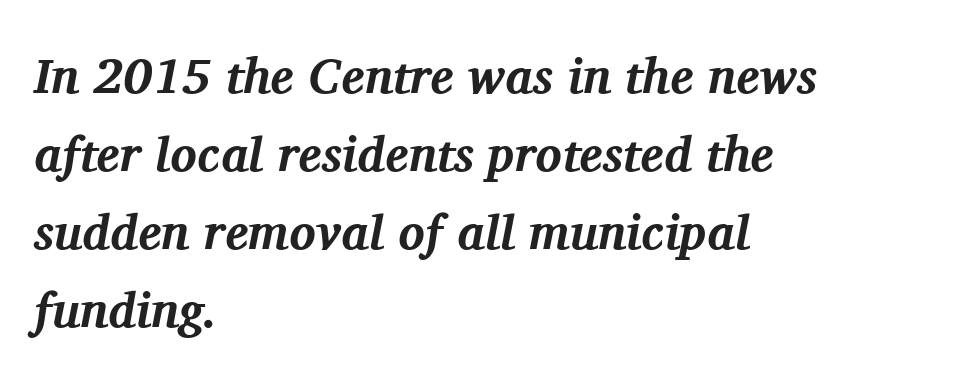
Q: Is the text bold? A: Yes.
Q: Is the text italic (slanted)? A: Yes, it leans right by about 11 degrees.
Q: Is the typeface a serif or a sans-serif typeface? A: Serif.
Q: Is the text underlined? A: No.
Q: How is the paragraph aligned? A: Left-aligned.
Q: Is the spacing between letters normal or unusually wide? A: Normal.
Q: Is the spacing between lines tight, normal or loose? A: Normal.
Q: Width (condensed, normal, or wide)? A: Normal.
Q: Stroke contrast? A: Medium.
Q: x-height? A: Medium.
Q: Monospaced? A: No.
